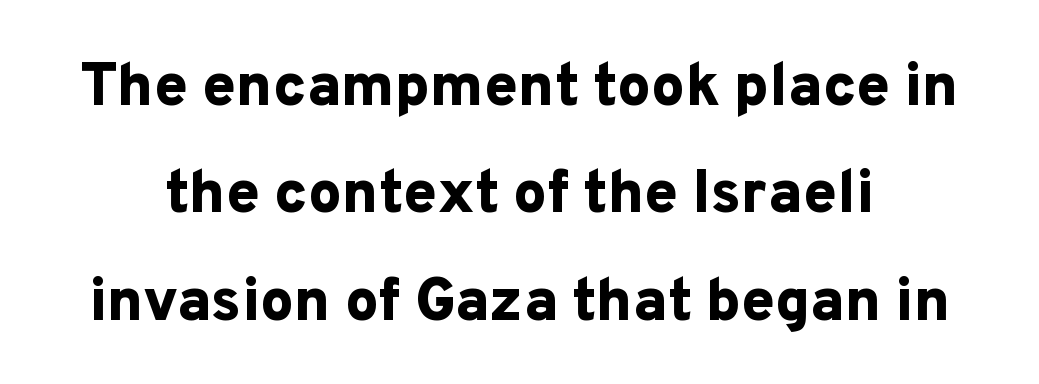
{"serif": "no", "italic": "no", "bold": "yes", "weight": "bold", "width": "normal", "stroke_contrast": "low", "x_height": "medium", "monospaced": "no", "underline": "no", "align": "center", "line_spacing_ratio": 1.79, "letter_spacing": "normal", "letter_spacing_em": 0.0, "glyph_px": 60}
